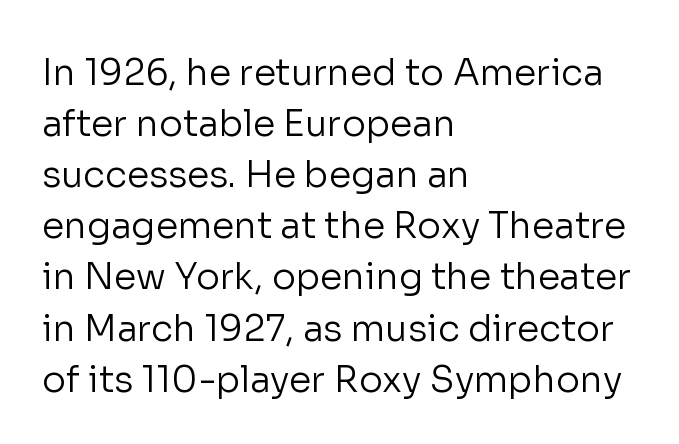
Q: Is the text bold? A: No.
Q: Is the text italic (slanted)? A: No, it is upright.
Q: Is the typeface a serif or a sans-serif typeface? A: Sans-serif.
Q: Is the text underlined? A: No.
Q: How is the paragraph aligned? A: Left-aligned.
Q: Is the spacing between letters normal or unusually wide? A: Normal.
Q: Is the spacing between lines tight, normal or loose? A: Normal.
Q: Width (condensed, normal, or wide)? A: Normal.
Q: Stroke contrast? A: Low.
Q: x-height? A: Medium.
Q: Monospaced? A: No.
